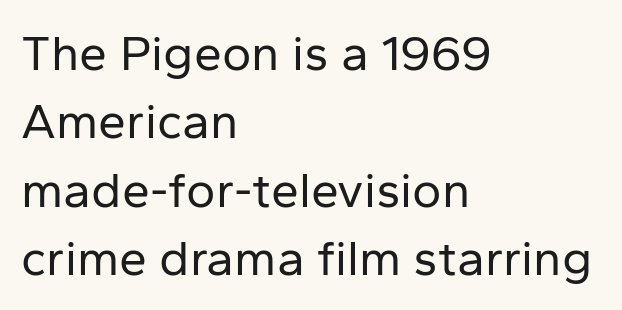
The image shows 50 px regular-weight sans-serif type, upright; set left-aligned, normal line spacing (1.37x), normal letter spacing, not underlined; low stroke contrast and a medium x-height.
